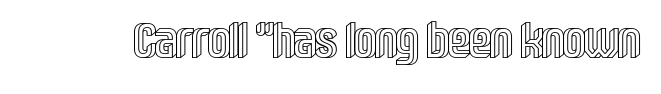
Q: Is the text italic (slanted)? A: No, it is upright.
Q: Is the text underlined? A: No.
Q: Is the spacing between letters normal or unusually wide? A: Normal.
Q: Width (condensed, normal, or wide)? A: Condensed.
Q: x-height? A: Large.
Q: Monospaced? A: No.
